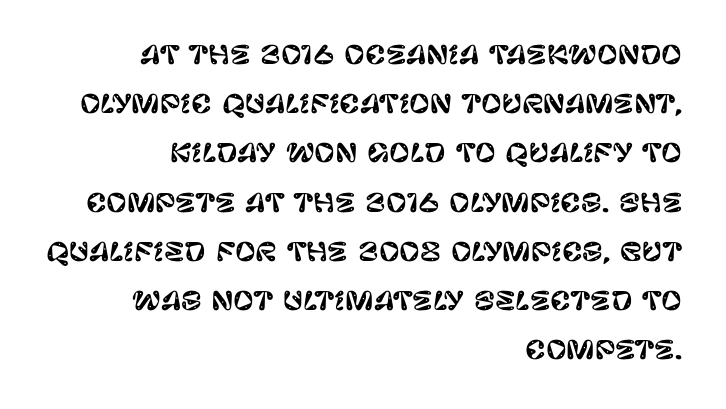
{"underline": "no", "align": "right", "line_spacing": "loose", "line_spacing_ratio": 1.97, "letter_spacing": "normal", "letter_spacing_em": 0.0, "glyph_px": 25}
